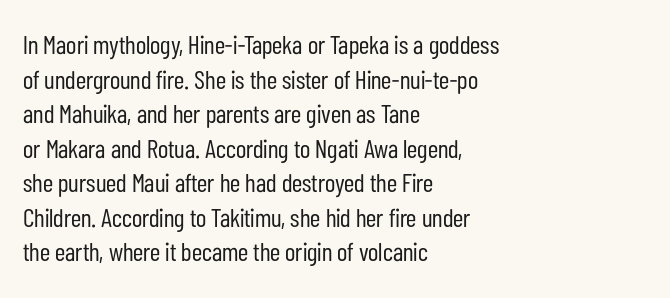
No chunkiness to these letters — they're not bold. A classic flush-left, rag-right setting is used for this passage. One glance says typical: line gaps are just what's usual. The letters sit at their default tracking, neither squeezed nor spread.
